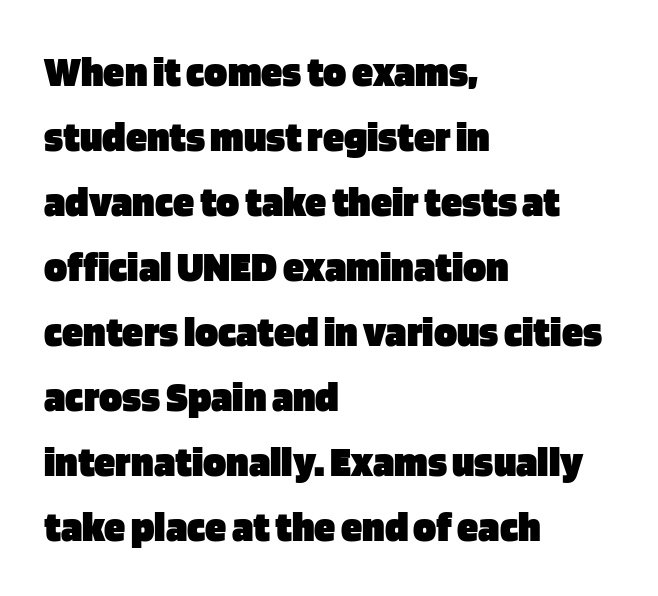
Is there any slant? The stems are plumb. Compared with typical body copy, the letter spacing here is the same. Lines of text with bare space underneath. One glance says typical: line gaps are just what's usual. The font family rendered here belongs to the sans-serif group.
